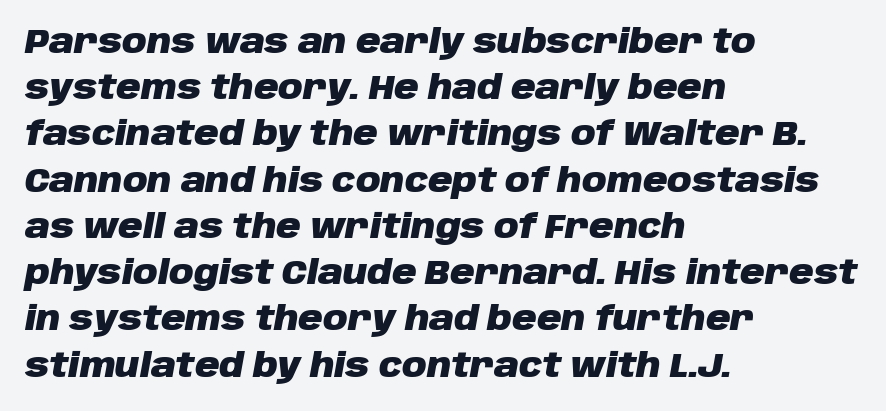
Every letter is thick-stroked: bold, no question. Quick note: underline off. Vertical spacing — default. Left-aligned paragraph, ragged on the right.
